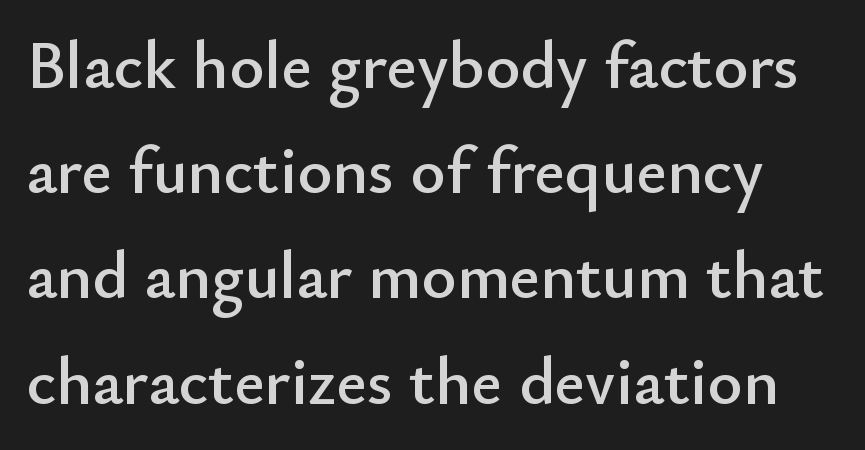
Normally led — the rows are evenly, conventionally spaced. Observe the absence of serifs on each vertical stroke in this sample. Check the space under the baseline: it is left empty. The typography opts for an upright posture over an oblique one. In terms of letterspacing, this is plain default setting.
